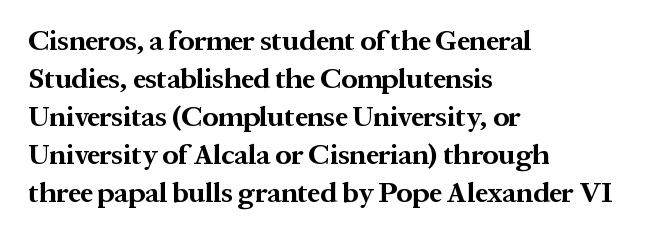
The image shows 28 px bold serif type, upright; set left-aligned, normal line spacing (1.36x), normal letter spacing, not underlined; medium stroke contrast and a medium x-height.
